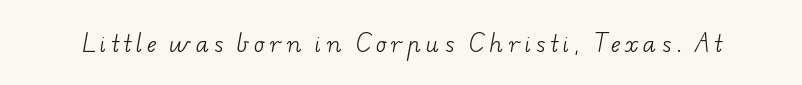
Q: Is the text bold? A: No.
Q: Is the text underlined? A: No.
Q: Is the spacing between letters normal or unusually wide? A: Unusually wide.
